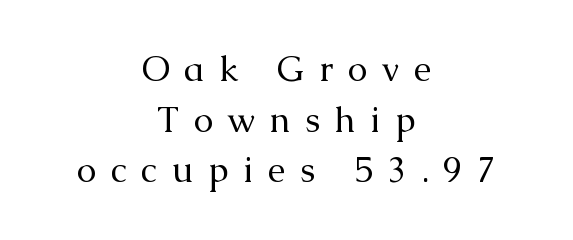
The image shows 35 px regular-weight serif type, upright; set centered, normal line spacing (1.45x), unusually wide letter spacing (+0.42 em), not underlined; medium stroke contrast and a medium x-height.
